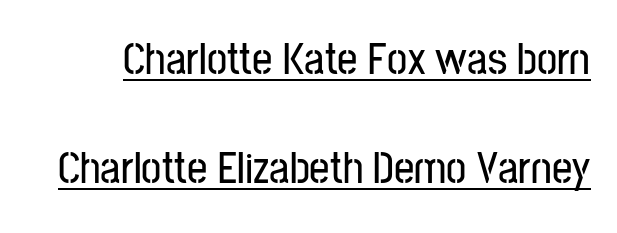
Q: Is the text italic (slanted)? A: No, it is upright.
Q: Is the typeface a serif or a sans-serif typeface? A: Sans-serif.
Q: Is the text underlined? A: Yes.
Q: Is the spacing between letters normal or unusually wide? A: Normal.
Q: Is the spacing between lines tight, normal or loose? A: Loose.
Q: Width (condensed, normal, or wide)? A: Condensed.
Q: Stroke contrast? A: Low.
Q: x-height? A: Medium.
Q: Monospaced? A: No.
